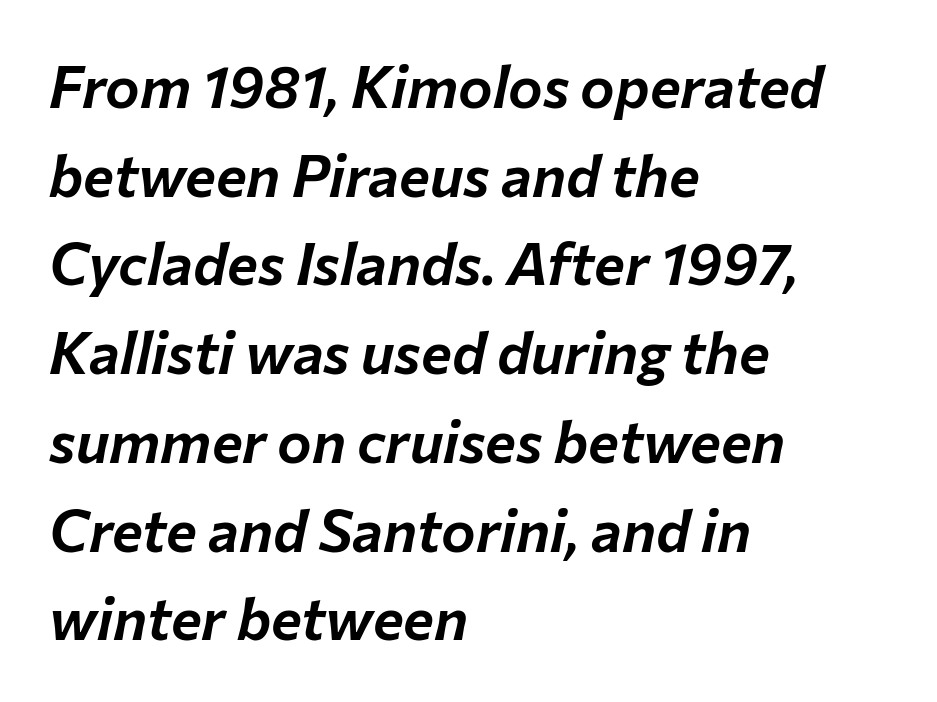
The image shows 58 px text type, italic (leaning right); set left-aligned, normal line spacing (1.53x), normal letter spacing, not underlined; low stroke contrast and a medium x-height.
